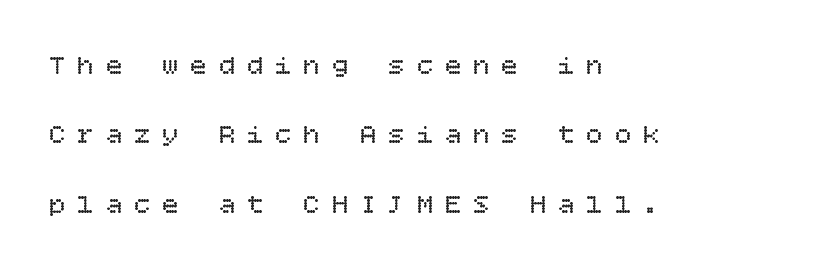
Q: Is the text bold? A: No.
Q: Is the text italic (slanted)? A: No, it is upright.
Q: Is the text underlined? A: No.
Q: How is the paragraph aligned? A: Left-aligned.
Q: Is the spacing between letters normal or unusually wide? A: Unusually wide.
Q: Is the spacing between lines tight, normal or loose? A: Loose.
Q: Width (condensed, normal, or wide)? A: Normal.
Q: Stroke contrast? A: Low.
Q: x-height? A: Large.
